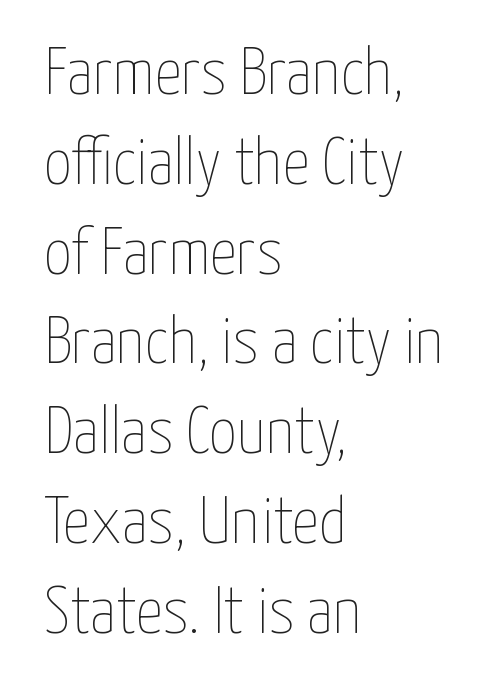
Q: Is the text bold? A: No.
Q: Is the text italic (slanted)? A: No, it is upright.
Q: Is the text underlined? A: No.
Q: How is the paragraph aligned? A: Left-aligned.
Q: Is the spacing between letters normal or unusually wide? A: Normal.
Q: Is the spacing between lines tight, normal or loose? A: Normal.
Q: Width (condensed, normal, or wide)? A: Condensed.
Q: Stroke contrast? A: Low.
Q: x-height? A: Medium.
Q: Monospaced? A: No.
